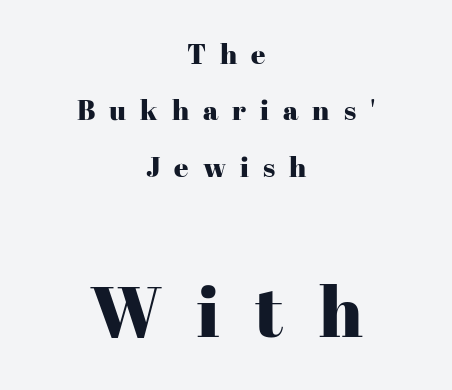
{"serif": "yes", "italic": "no", "width": "normal", "stroke_contrast": "high", "x_height": "medium", "monospaced": "no", "underline": "no", "align": "center", "line_spacing": "loose", "line_spacing_ratio": 2.01, "letter_spacing": "wide", "letter_spacing_em": 0.5, "larger_block": "second", "size_ratio": 2.54, "glyph_px": 71}
